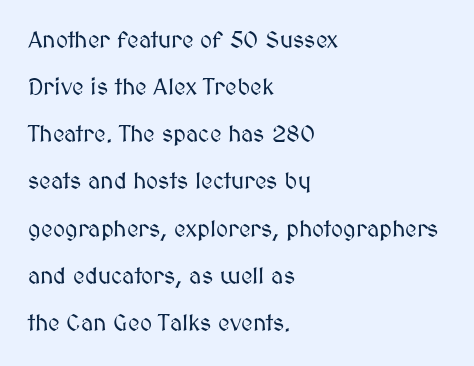
The image shows 23 px text type, upright; set left-aligned, loose line spacing (2.05x), normal letter spacing, not underlined.
